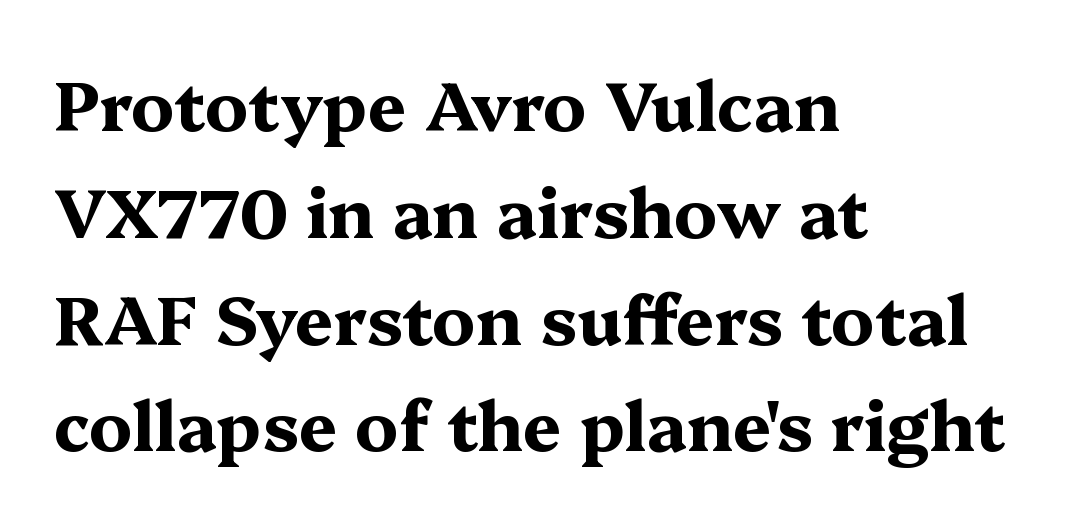
The image shows 68 px bold, wide serif type, upright; set left-aligned, normal line spacing (1.57x), normal letter spacing, not underlined; medium stroke contrast and a medium x-height.
